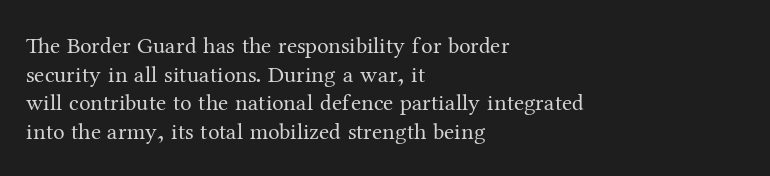
The image shows 23 px text type, upright; set left-aligned, line spacing 1.24x, normal letter spacing, not underlined.
